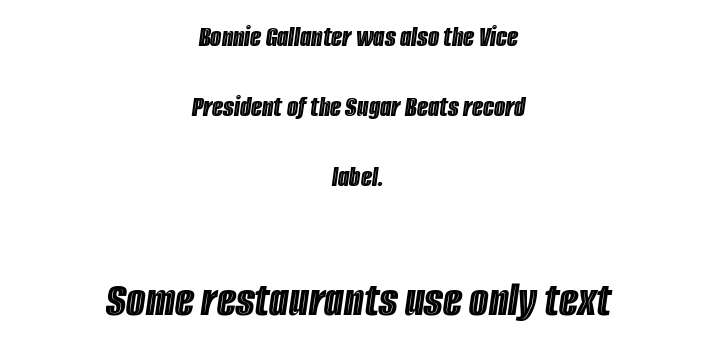
The image shows 50 px condensed type, italic (leaning right); set centered, loose line spacing (2.42x), normal letter spacing, not underlined; the second (bottom) block is 1.72x larger; a large x-height.
